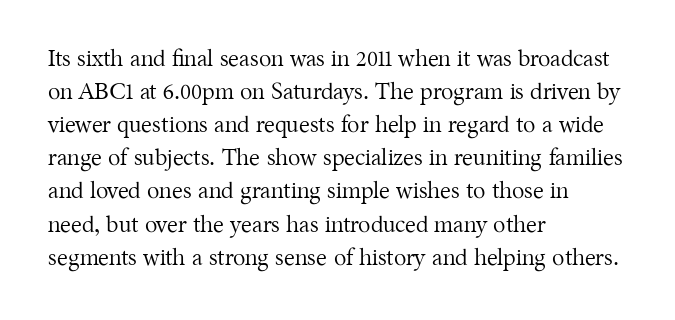
{"italic": "no", "bold": "no", "underline": "no", "align": "left", "line_spacing": "normal", "line_spacing_ratio": 1.44, "letter_spacing": "normal", "letter_spacing_em": 0.0, "glyph_px": 23}
